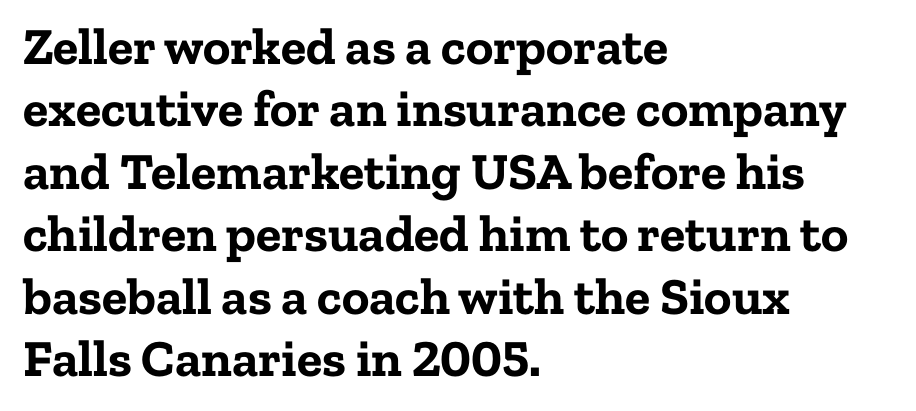
The image shows 52 px bold serif type, upright; set left-aligned, line spacing 1.2x, normal letter spacing, not underlined; low stroke contrast and a medium x-height.
